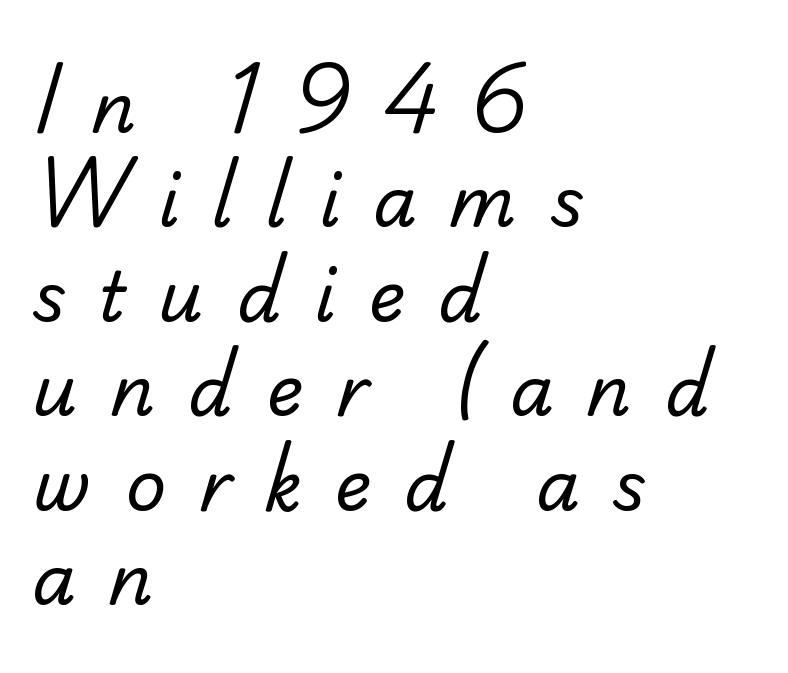
The image shows 70 px regular-weight sans-serif type; set left-aligned, normal line spacing (1.35x), unusually wide letter spacing (+0.47 em), not underlined; low stroke contrast and a small x-height.
